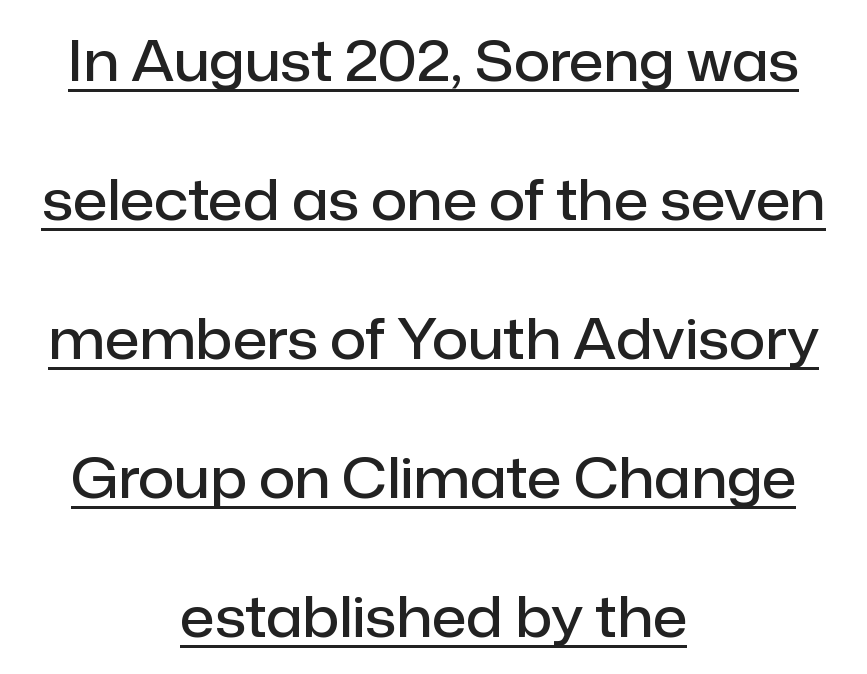
Q: Is the text bold? A: Semi-bold.
Q: Is the text italic (slanted)? A: No, it is upright.
Q: Is the typeface a serif or a sans-serif typeface? A: Sans-serif.
Q: Is the text underlined? A: Yes.
Q: How is the paragraph aligned? A: Centered.
Q: Is the spacing between letters normal or unusually wide? A: Normal.
Q: Is the spacing between lines tight, normal or loose? A: Loose.
Q: Width (condensed, normal, or wide)? A: Normal.
Q: Stroke contrast? A: Low.
Q: x-height? A: Medium.
Q: Monospaced? A: No.
